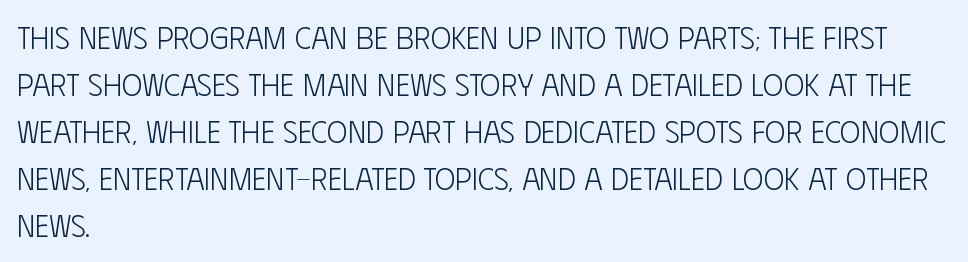
Q: Is the text bold? A: No.
Q: Is the text italic (slanted)? A: No, it is upright.
Q: Is the typeface a serif or a sans-serif typeface? A: Sans-serif.
Q: Is the text underlined? A: No.
Q: How is the paragraph aligned? A: Left-aligned.
Q: Is the spacing between letters normal or unusually wide? A: Normal.
Q: Is the spacing between lines tight, normal or loose? A: Normal.
Q: Width (condensed, normal, or wide)? A: Condensed.
Q: Stroke contrast? A: Low.
Q: x-height? A: Large.
Q: Monospaced? A: No.
